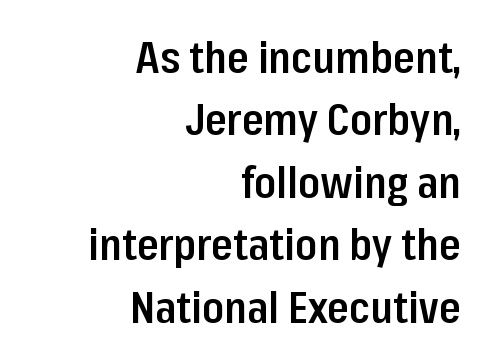
The image shows 44 px semibold, condensed sans-serif type, upright; set right-aligned, normal line spacing (1.42x), normal letter spacing, not underlined; low stroke contrast and a medium x-height.
